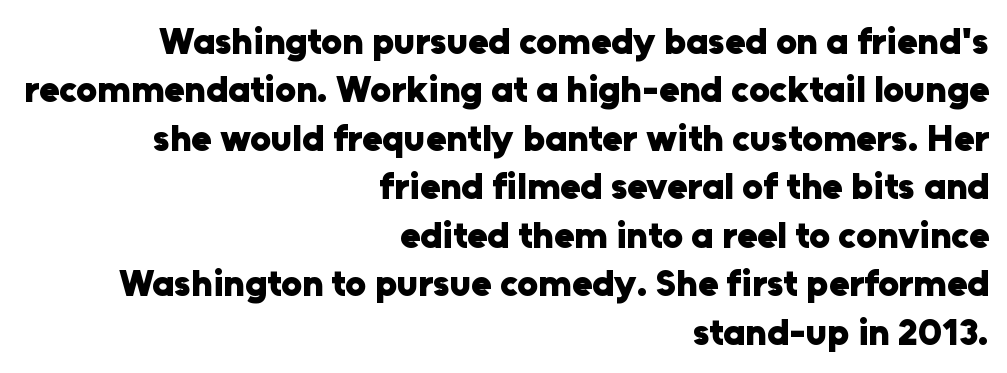
{"serif": "no", "italic": "no", "bold": "yes", "weight": "heavy", "width": "normal", "stroke_contrast": "low", "x_height": "medium", "monospaced": "no", "underline": "no", "align": "right", "line_spacing": "normal", "line_spacing_ratio": 1.31, "letter_spacing": "normal", "letter_spacing_em": 0.0, "glyph_px": 37}
